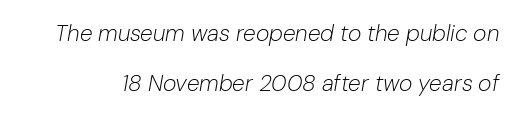
Q: Is the text bold? A: No.
Q: Is the text italic (slanted)? A: Yes, it leans right by about 10 degrees.
Q: Is the text underlined? A: No.
Q: Is the spacing between letters normal or unusually wide? A: Normal.
Q: Is the spacing between lines tight, normal or loose? A: Loose.
